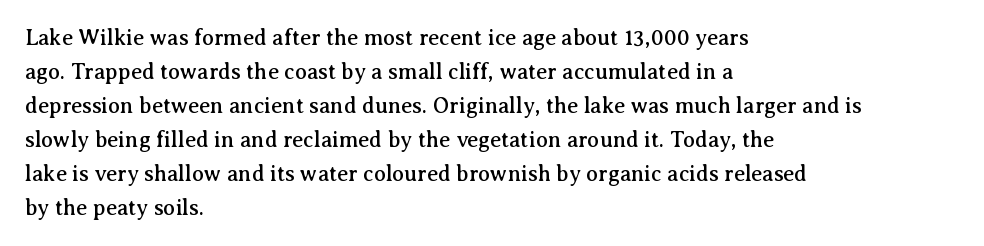
Q: Is the text italic (slanted)? A: No, it is upright.
Q: Is the text underlined? A: No.
Q: How is the paragraph aligned? A: Left-aligned.
Q: Is the spacing between letters normal or unusually wide? A: Normal.
Q: Is the spacing between lines tight, normal or loose? A: Normal.
